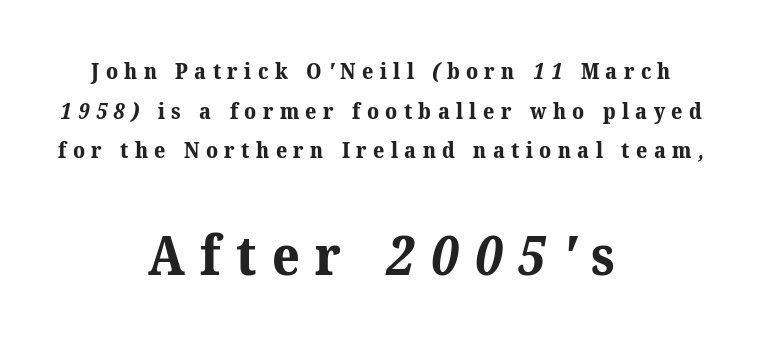
Q: Is the text bold? A: Yes.
Q: Is the typeface a serif or a sans-serif typeface? A: Serif.
Q: Is the text underlined? A: No.
Q: How is the paragraph aligned? A: Centered.
Q: Is the spacing between letters normal or unusually wide? A: Unusually wide.
Q: Which block of text is set in a larger size, the first (top) or the second (bottom)? A: The second (bottom) one.
Q: Width (condensed, normal, or wide)? A: Normal.
Q: Stroke contrast? A: Medium.
Q: x-height? A: Medium.
Q: Monospaced? A: No.
